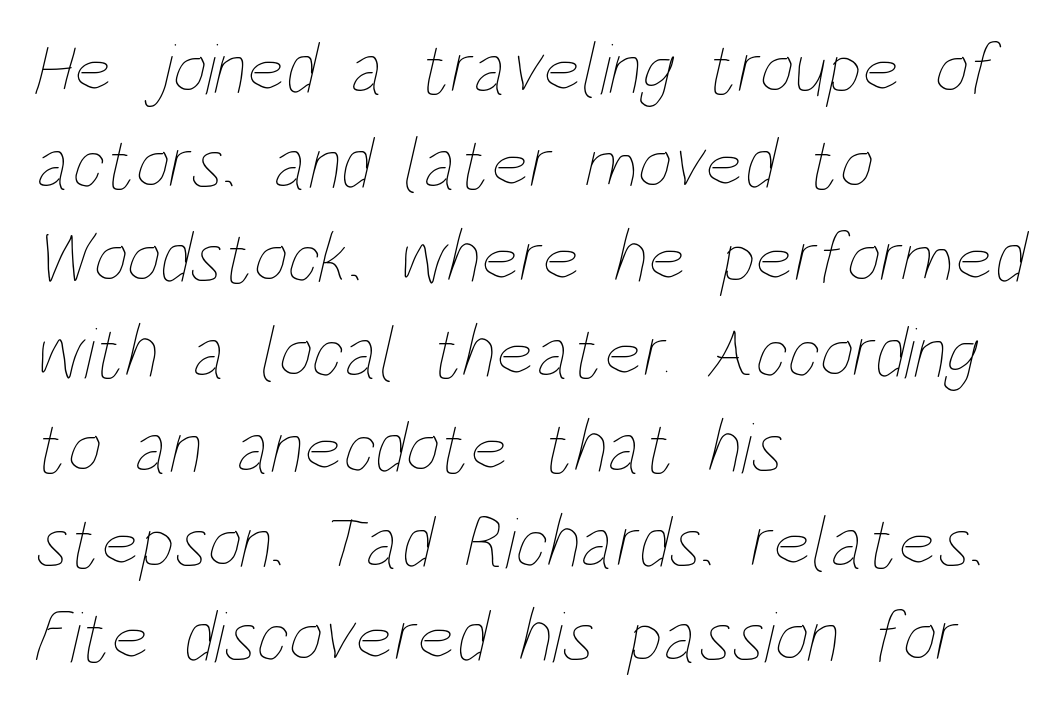
{"bold": "no", "weight": "thin", "width": "condensed", "stroke_contrast": "low", "x_height": "large", "monospaced": "no", "underline": "no", "align": "left", "line_spacing": "normal", "line_spacing_ratio": 1.28, "letter_spacing": "normal", "letter_spacing_em": 0.0, "glyph_px": 74}
